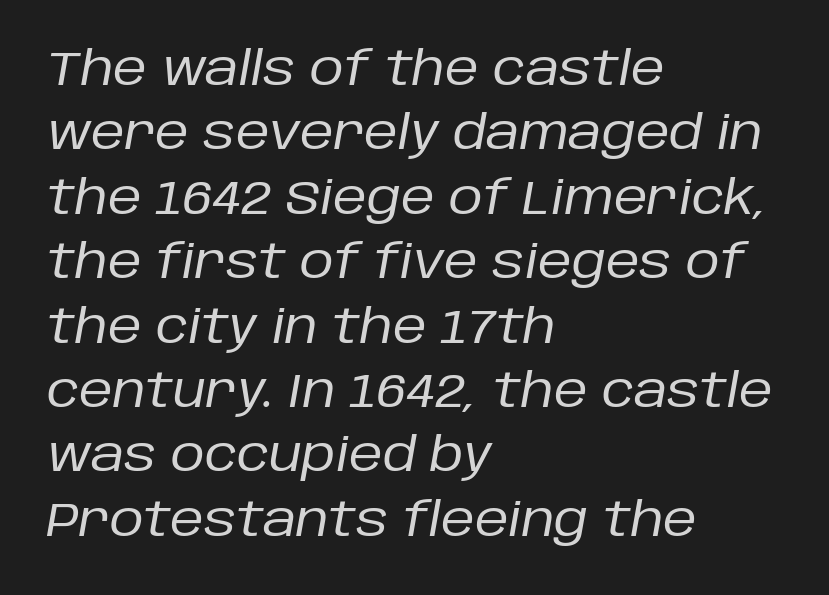
Q: Is the text bold? A: No.
Q: Is the text italic (slanted)? A: Yes, it leans right by about 10 degrees.
Q: Is the text underlined? A: No.
Q: How is the paragraph aligned? A: Left-aligned.
Q: Is the spacing between letters normal or unusually wide? A: Normal.
Q: Is the spacing between lines tight, normal or loose? A: Normal.
Q: Width (condensed, normal, or wide)? A: Normal.
Q: Stroke contrast? A: Low.
Q: x-height? A: Large.
Q: Monospaced? A: No.
